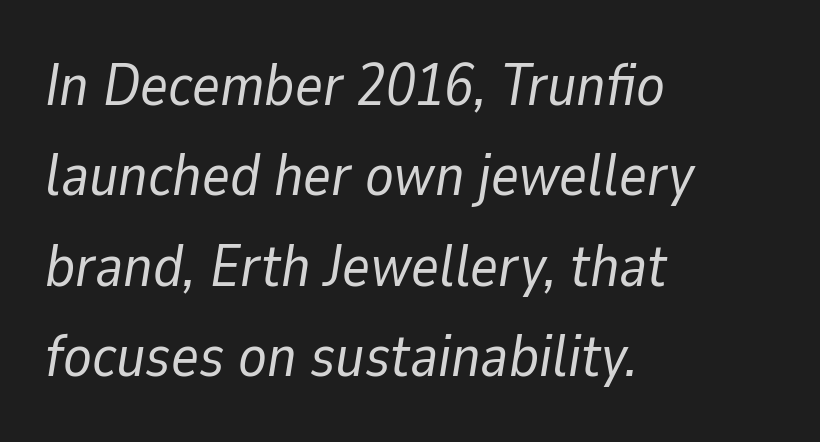
{"italic": "yes", "lean": "right", "slant_degrees": 9, "bold": "no", "weight": "regular", "width": "normal", "stroke_contrast": "low", "x_height": "medium", "monospaced": "no", "underline": "no", "align": "left", "line_spacing": "normal", "line_spacing_ratio": 1.53, "letter_spacing": "normal", "letter_spacing_em": 0.0, "glyph_px": 59}
